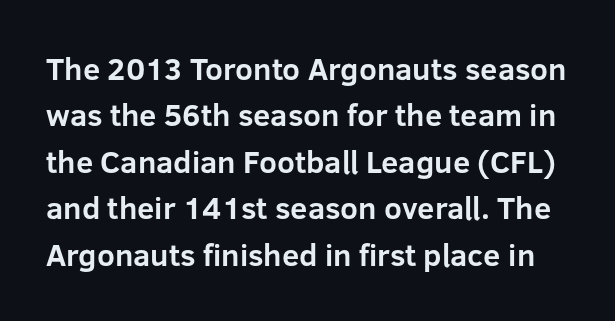
{"serif": "no", "italic": "no", "bold": "yes", "weight": "bold", "width": "normal", "stroke_contrast": "low", "x_height": "medium", "monospaced": "no", "underline": "no", "line_spacing": "normal", "line_spacing_ratio": 1.5, "letter_spacing": "normal", "letter_spacing_em": 0.0, "glyph_px": 31}
